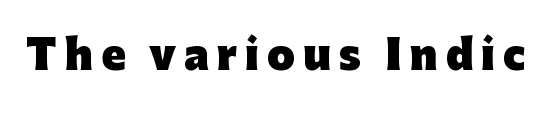
The image shows 40 px heavy sans-serif type, upright; set unusually wide letter spacing (+0.2 em), not underlined; low stroke contrast and a medium x-height.
